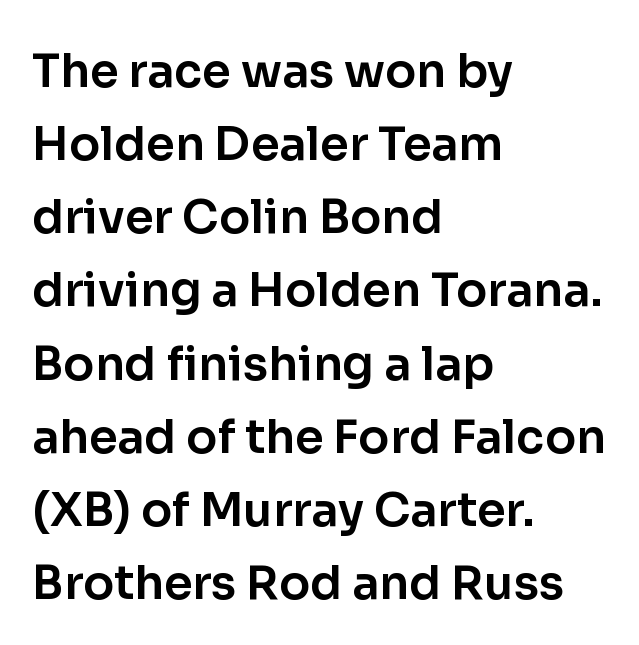
A typesetter would label this face a sans. Inter-character spacing is left at the font's built-in metrics. Unlike italic type, these characters show no tilt at all. A typesetter would call this proportional, since set widths differ per character.
